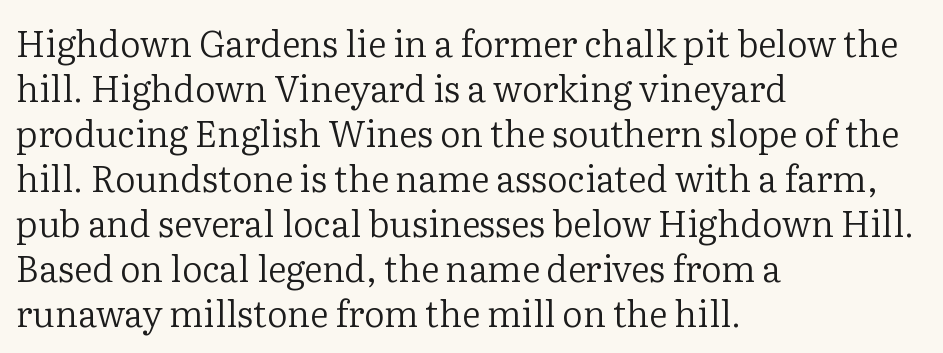
Q: Is the text bold? A: No.
Q: Is the text italic (slanted)? A: No, it is upright.
Q: Is the typeface a serif or a sans-serif typeface? A: Serif.
Q: Is the text underlined? A: No.
Q: How is the paragraph aligned? A: Left-aligned.
Q: Is the spacing between letters normal or unusually wide? A: Normal.
Q: Is the spacing between lines tight, normal or loose? A: Normal.
Q: Width (condensed, normal, or wide)? A: Normal.
Q: Stroke contrast? A: Low.
Q: x-height? A: Medium.
Q: Monospaced? A: No.
